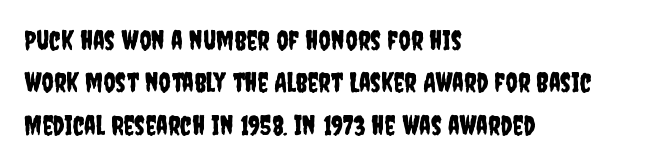
Successive baselines arrive at the customary interval. Tall strokes in this sample are plumb rather than angled. Where is the straight margin? On the left. Lines of text with bare space underneath. Each word holds together tightly as a unit, with standard inter-letter gaps.
